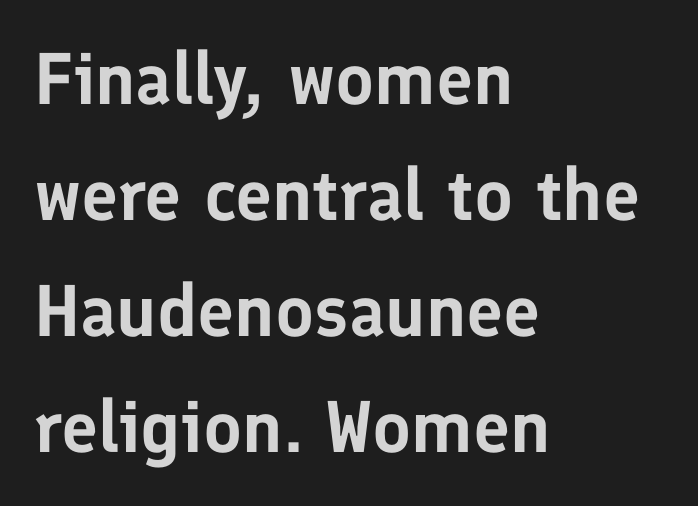
The image shows 73 px sans-serif type, upright; set left-aligned, normal line spacing (1.59x), normal letter spacing, not underlined; low stroke contrast and a medium x-height.
